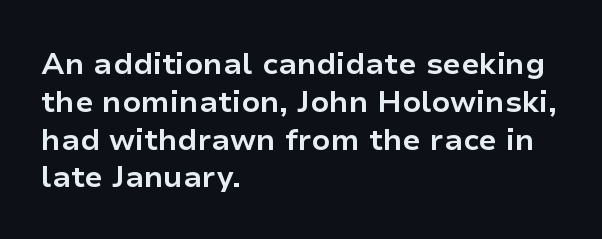
{"serif": "no", "italic": "no", "bold": "yes", "weight": "bold", "width": "normal", "stroke_contrast": "low", "x_height": "medium", "monospaced": "no", "underline": "no", "align": "left", "line_spacing": "normal", "line_spacing_ratio": 1.26, "letter_spacing": "normal", "letter_spacing_em": 0.0, "glyph_px": 30}
